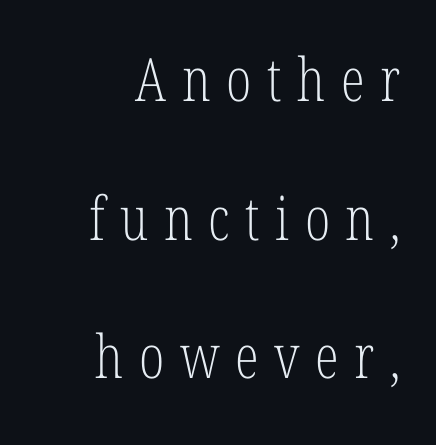
Q: Is the text bold? A: No.
Q: Is the text italic (slanted)? A: No, it is upright.
Q: Is the typeface a serif or a sans-serif typeface? A: Serif.
Q: Is the text underlined? A: No.
Q: How is the paragraph aligned? A: Right-aligned.
Q: Is the spacing between letters normal or unusually wide? A: Unusually wide.
Q: Is the spacing between lines tight, normal or loose? A: Loose.
Q: Width (condensed, normal, or wide)? A: Condensed.
Q: Stroke contrast? A: Low.
Q: x-height? A: Medium.
Q: Monospaced? A: No.
